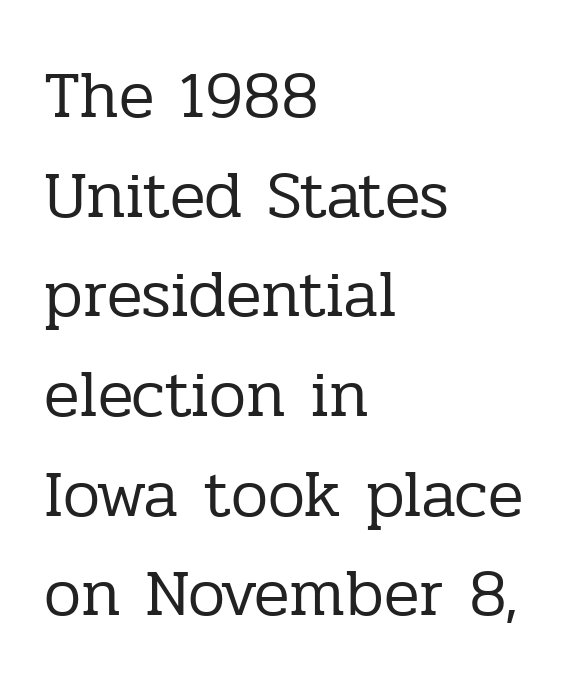
{"serif": "yes", "italic": "no", "bold": "no", "weight": "regular", "width": "normal", "stroke_contrast": "low", "x_height": "medium", "monospaced": "no", "underline": "no", "align": "left", "line_spacing": "normal", "line_spacing_ratio": 1.51, "letter_spacing": "normal", "letter_spacing_em": 0.0, "glyph_px": 66}
